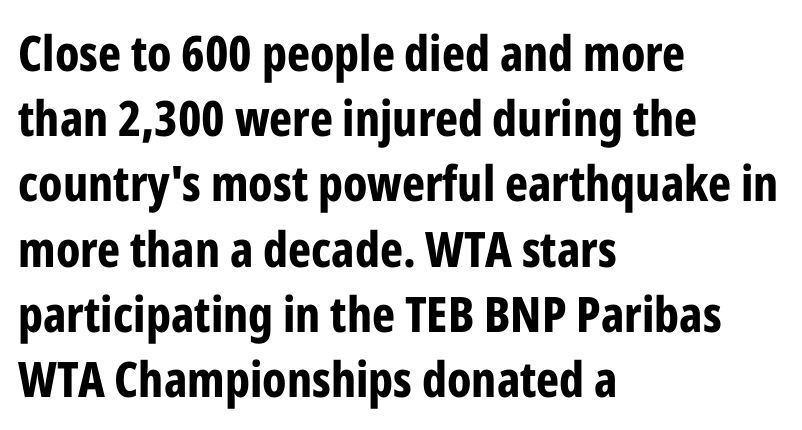
Every stem runs plumb, perpendicular to the baseline. Compared with a centered layout, this one pins lines to the left instead. Looks like regular typesetting: each glyph gets only the width it needs. Clear beneath every line of the passage. These lines sit exactly where default settings would place them.
